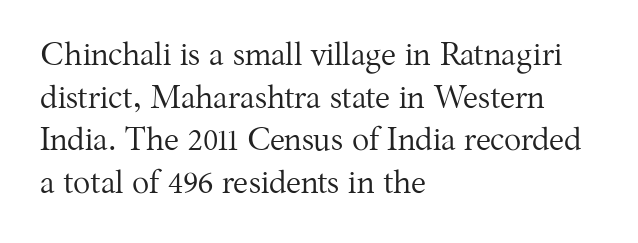
Q: Is the text bold? A: No.
Q: Is the text italic (slanted)? A: No, it is upright.
Q: Is the typeface a serif or a sans-serif typeface? A: Serif.
Q: Is the text underlined? A: No.
Q: How is the paragraph aligned? A: Left-aligned.
Q: Is the spacing between letters normal or unusually wide? A: Normal.
Q: Is the spacing between lines tight, normal or loose? A: Normal.
Q: Width (condensed, normal, or wide)? A: Normal.
Q: Stroke contrast? A: Medium.
Q: x-height? A: Medium.
Q: Monospaced? A: No.
